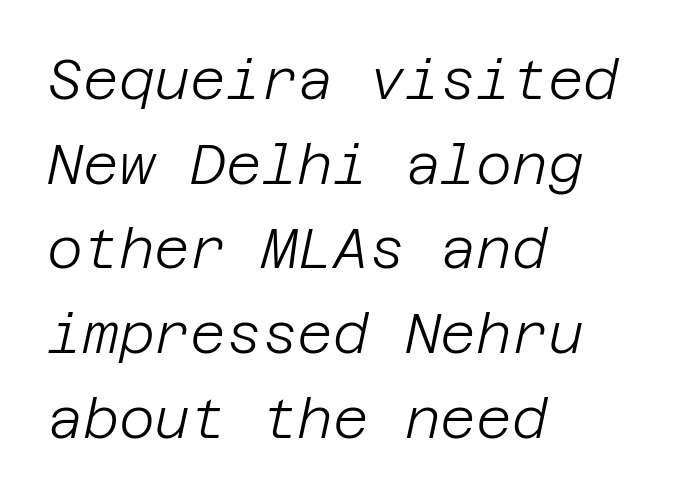
The image shows 55 px light type, italic (leaning right); set left-aligned, normal line spacing (1.54x), normal letter spacing, not underlined; low stroke contrast and a large x-height.
